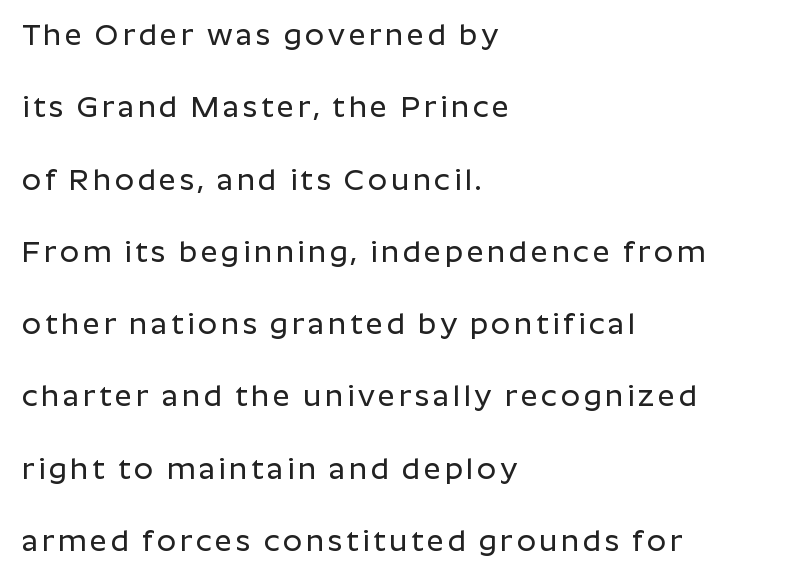
{"serif": "no", "italic": "no", "width": "normal", "stroke_contrast": "low", "x_height": "medium", "monospaced": "no", "underline": "no", "align": "left", "line_spacing": "loose", "line_spacing_ratio": 2.41, "glyph_px": 30}
